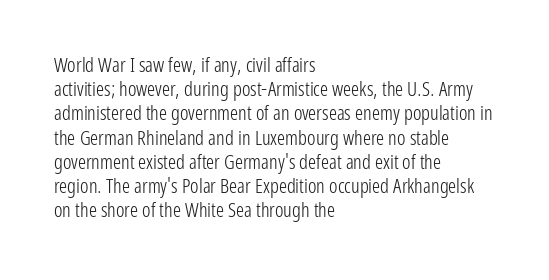
Tall strokes in this sample are plumb rather than angled. Decoration check: the copy has no underline. Words appear dense and cohesive because spacing is normal. The typesetter chose a ragged-right arrangement here.
